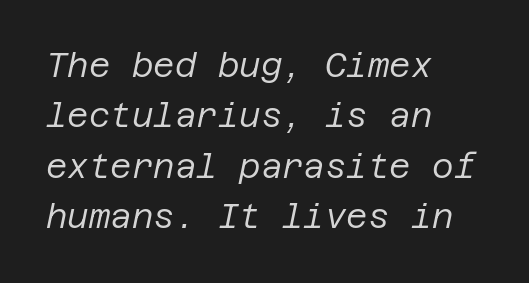
The image shows 33 px regular-weight type, italic (leaning right); set left-aligned, normal line spacing (1.53x), normal letter spacing, not underlined; low stroke contrast and a large x-height.
